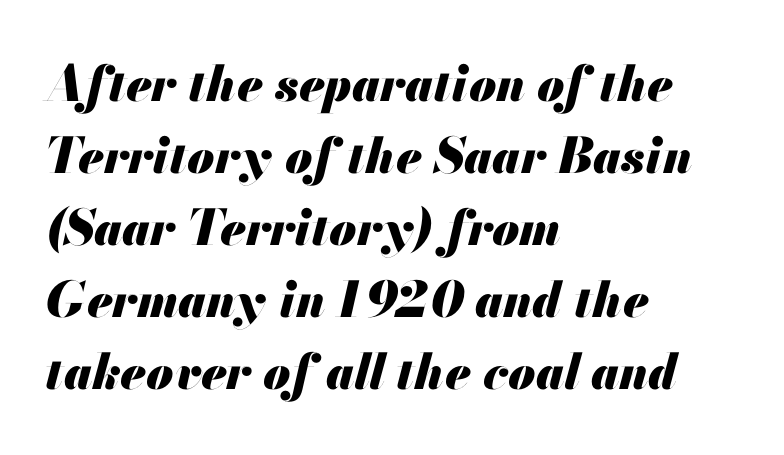
The image shows 49 px heavy type, italic (leaning right); set left-aligned, normal line spacing (1.47x), normal letter spacing, not underlined; medium stroke contrast and a small x-height.
